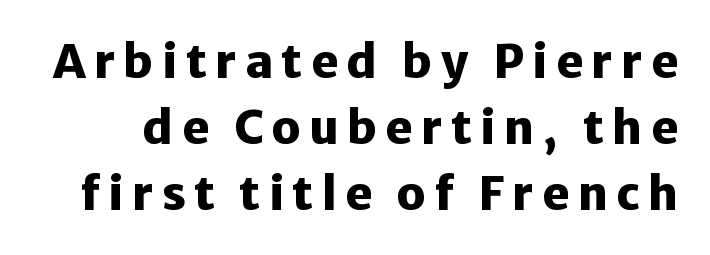
{"serif": "no", "italic": "no", "bold": "yes", "weight": "heavy", "width": "normal", "stroke_contrast": "low", "x_height": "medium", "monospaced": "no", "underline": "no", "line_spacing": "normal", "line_spacing_ratio": 1.43, "glyph_px": 46}
